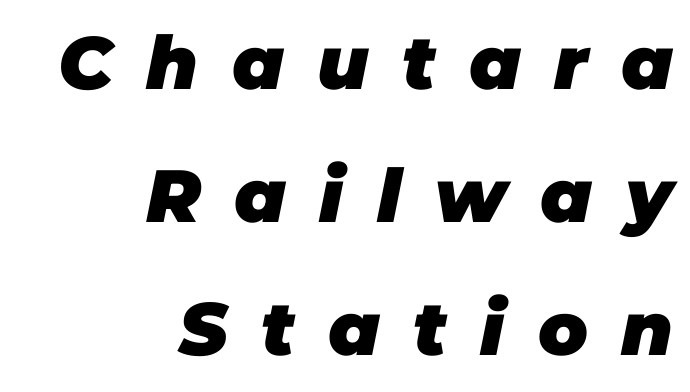
A clean baseline with only descenders dipping below it. The paragraph has a hard right edge and a soft left edge. Caption: expanded tracking, letters set apart. This sample uses an oblique cut, with every glyph tilted off the vertical. Heavy, bold letterforms.
